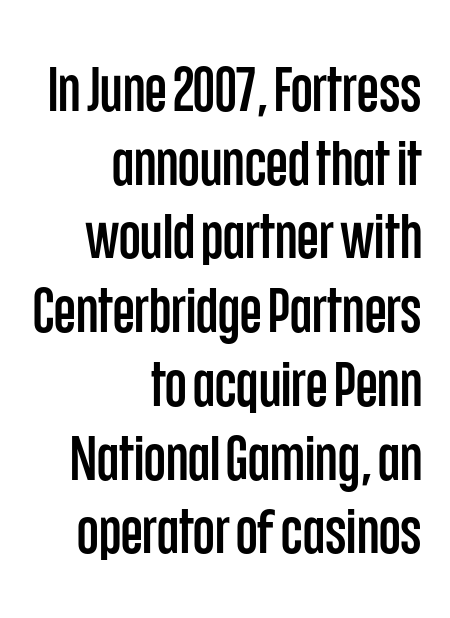
The image shows 63 px condensed sans-serif type, upright; set right-aligned, line spacing 1.17x, normal letter spacing, not underlined; low stroke contrast and a large x-height.
